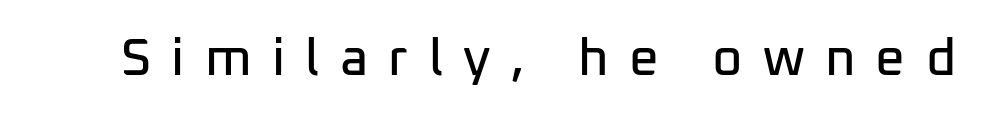
The designer went with a sans here, leaving each stem footless. The letters are spread apart with noticeably loose tracking. No word sits above an underline. The lettering holds an erect, upright posture throughout. Proportional: the letters do not fall into vertical columns.
